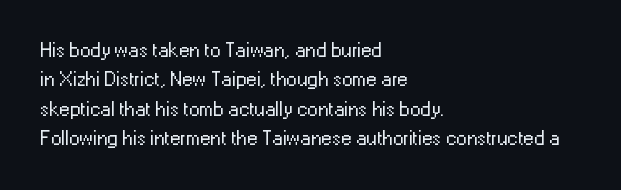
Q: Is the text bold? A: No.
Q: Is the text italic (slanted)? A: No, it is upright.
Q: Is the text underlined? A: No.
Q: How is the paragraph aligned? A: Left-aligned.
Q: Is the spacing between letters normal or unusually wide? A: Normal.
Q: Is the spacing between lines tight, normal or loose? A: Normal.
